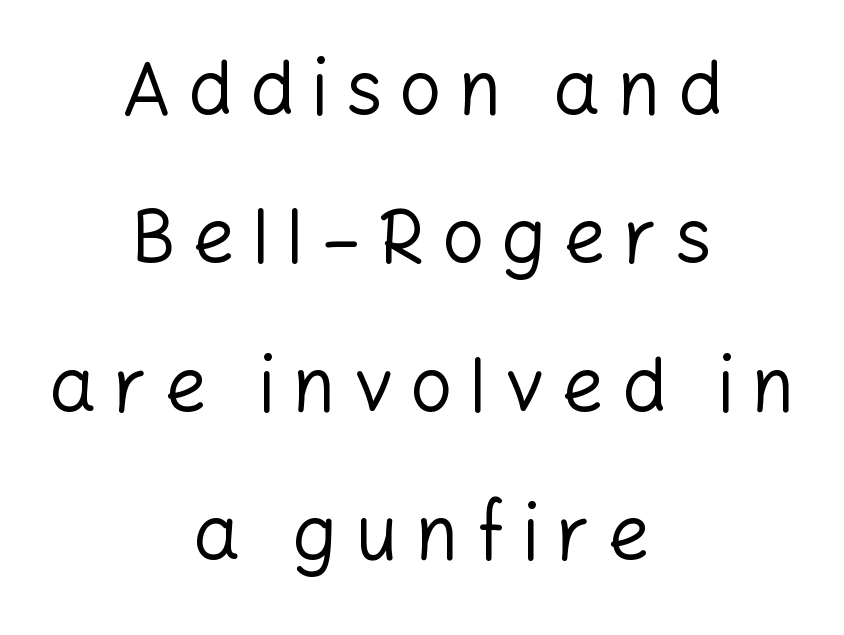
{"serif": "no", "italic": "no", "bold": "no", "weight": "regular", "width": "normal", "stroke_contrast": "low", "x_height": "medium", "monospaced": "no", "underline": "no", "align": "center", "line_spacing": "loose", "line_spacing_ratio": 1.98, "letter_spacing": "wide", "letter_spacing_em": 0.22, "glyph_px": 75}
